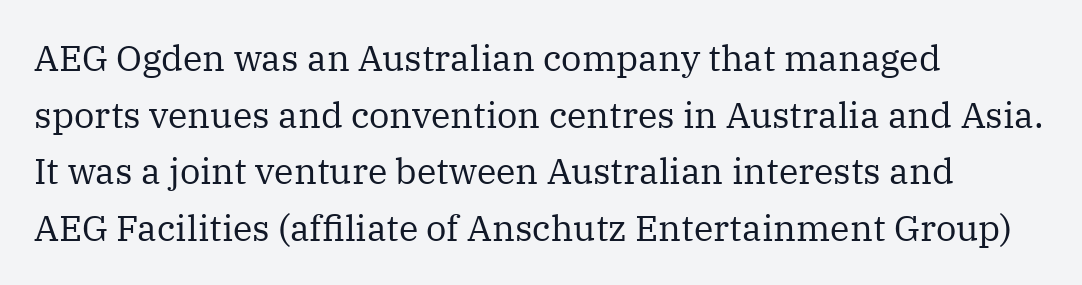
The image shows 36 px regular-weight serif type, upright; set left-aligned, normal line spacing (1.57x), normal letter spacing, not underlined; medium stroke contrast and a medium x-height.
